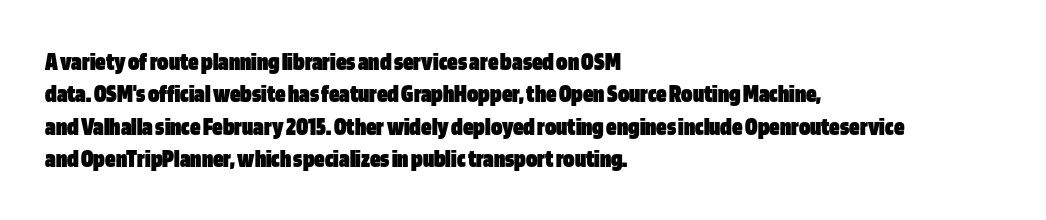
{"italic": "no", "bold": "yes", "underline": "no", "align": "left", "line_spacing": "normal", "line_spacing_ratio": 1.25, "letter_spacing": "normal", "letter_spacing_em": 0.0, "glyph_px": 26}
